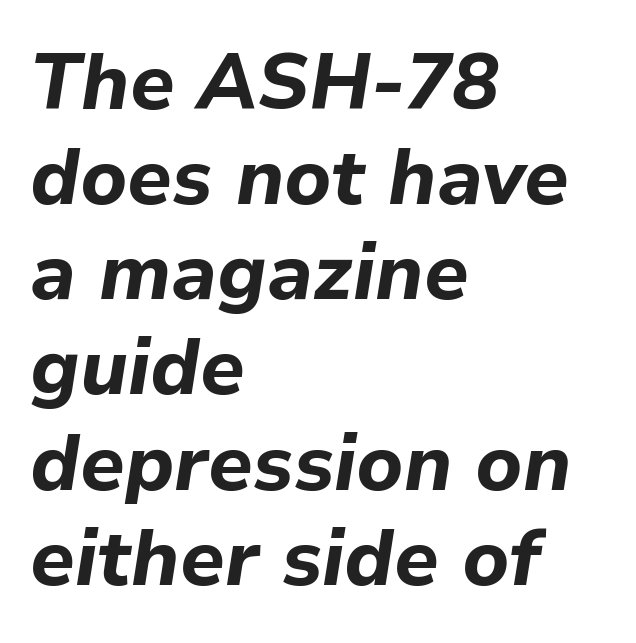
The image shows 78 px bold type, italic (leaning right); set left-aligned, line spacing 1.22x, normal letter spacing, not underlined; low stroke contrast and a medium x-height.
